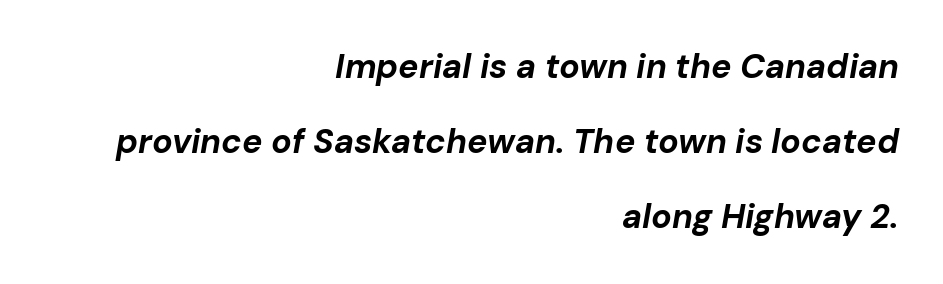
Q: Is the text bold? A: Yes.
Q: Is the text italic (slanted)? A: Yes, it leans right by about 10 degrees.
Q: Is the text underlined? A: No.
Q: How is the paragraph aligned? A: Right-aligned.
Q: Is the spacing between letters normal or unusually wide? A: Normal.
Q: Is the spacing between lines tight, normal or loose? A: Loose.
Q: Width (condensed, normal, or wide)? A: Normal.
Q: Stroke contrast? A: Low.
Q: x-height? A: Medium.
Q: Monospaced? A: No.
